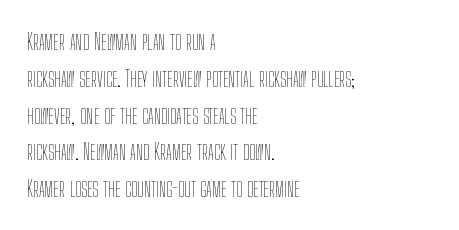
The image shows 23 px text type, upright; set left-aligned, normal line spacing (1.6x), normal letter spacing, not underlined.
